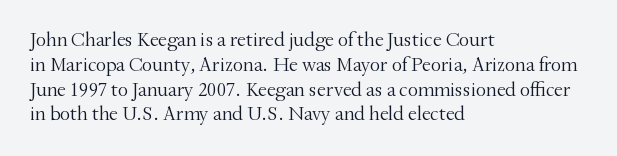
The image shows 20 px text type, upright; set left-aligned, line spacing 1.24x, normal letter spacing, not underlined.
